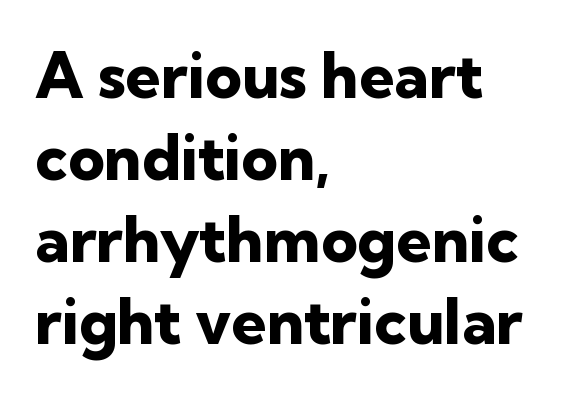
{"serif": "no", "italic": "no", "bold": "yes", "weight": "heavy", "width": "normal", "stroke_contrast": "low", "x_height": "medium", "monospaced": "no", "underline": "no", "align": "left", "line_spacing": "normal", "line_spacing_ratio": 1.3, "letter_spacing": "normal", "letter_spacing_em": 0.0, "glyph_px": 63}
